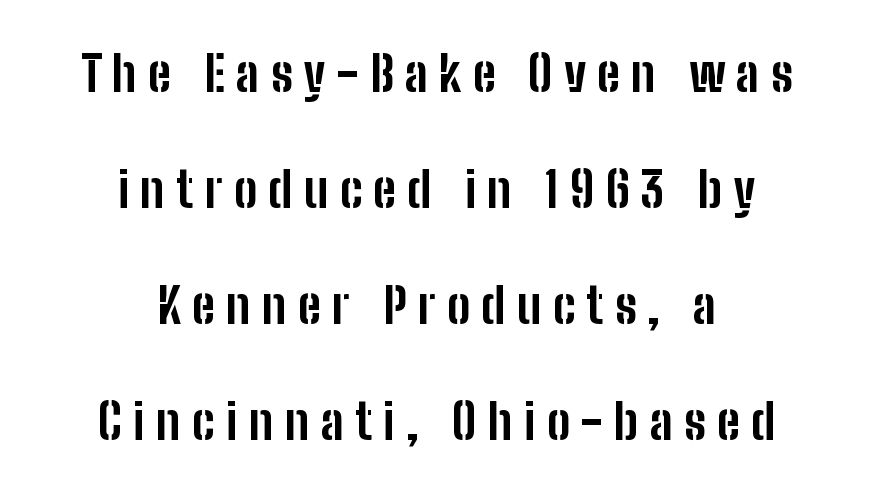
The image shows 49 px bold, condensed sans-serif type, upright; set centered, loose line spacing (2.37x), unusually wide letter spacing (+0.23 em), not underlined; low stroke contrast and a medium x-height.
